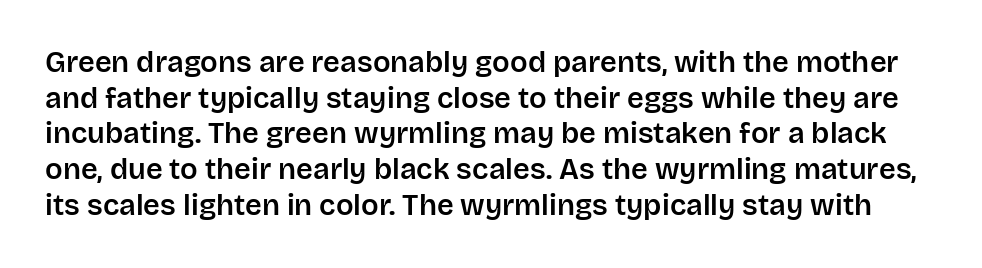
The image shows 29 px sans-serif type, upright; set line spacing 1.23x, normal letter spacing, not underlined; low stroke contrast and a large x-height.
